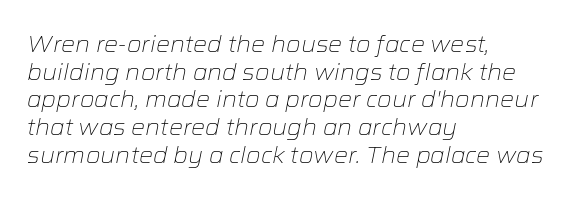
Q: Is the text bold? A: No.
Q: Is the text italic (slanted)? A: Yes, it leans right by about 12 degrees.
Q: Is the text underlined? A: No.
Q: How is the paragraph aligned? A: Left-aligned.
Q: Is the spacing between letters normal or unusually wide? A: Normal.
Q: Is the spacing between lines tight, normal or loose? A: Normal.
